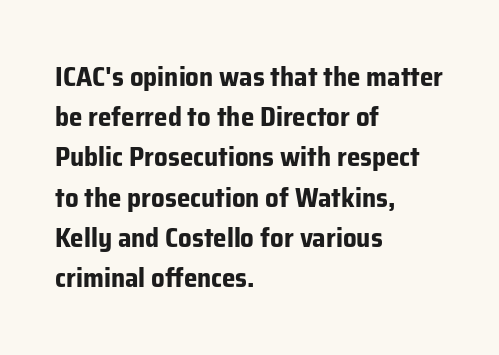
Q: Is the text bold? A: Yes.
Q: Is the text italic (slanted)? A: No, it is upright.
Q: Is the text underlined? A: No.
Q: How is the paragraph aligned? A: Left-aligned.
Q: Is the spacing between letters normal or unusually wide? A: Normal.
Q: Is the spacing between lines tight, normal or loose? A: Normal.
